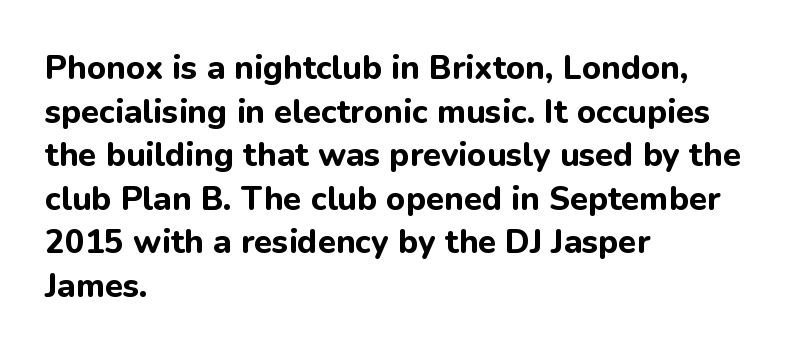
Q: Is the text bold? A: Yes.
Q: Is the text italic (slanted)? A: No, it is upright.
Q: Is the typeface a serif or a sans-serif typeface? A: Sans-serif.
Q: Is the text underlined? A: No.
Q: How is the paragraph aligned? A: Left-aligned.
Q: Is the spacing between letters normal or unusually wide? A: Normal.
Q: Is the spacing between lines tight, normal or loose? A: Normal.
Q: Width (condensed, normal, or wide)? A: Normal.
Q: Stroke contrast? A: Low.
Q: x-height? A: Medium.
Q: Monospaced? A: No.
